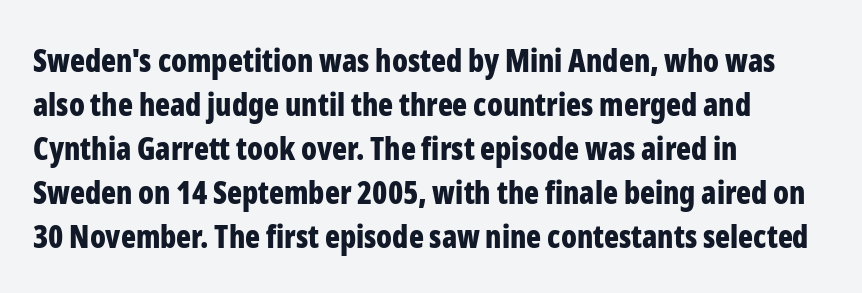
Q: Is the text bold? A: Yes.
Q: Is the text italic (slanted)? A: No, it is upright.
Q: Is the typeface a serif or a sans-serif typeface? A: Sans-serif.
Q: Is the text underlined? A: No.
Q: How is the paragraph aligned? A: Left-aligned.
Q: Is the spacing between letters normal or unusually wide? A: Normal.
Q: Is the spacing between lines tight, normal or loose? A: Normal.
Q: Width (condensed, normal, or wide)? A: Condensed.
Q: Stroke contrast? A: Low.
Q: x-height? A: Medium.
Q: Monospaced? A: No.
